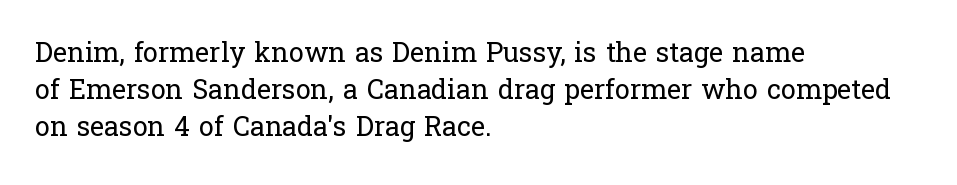
Reading down the block, your eye returns to a fixed left position each line. Tall strokes in this sample are plumb rather than angled. The rendering uses a moderate line-height, typical for paragraphs. This is not heavy type; no bold has been used. Any mark beneath the type? The region is blank. Each word holds together tightly as a unit, with standard inter-letter gaps.
